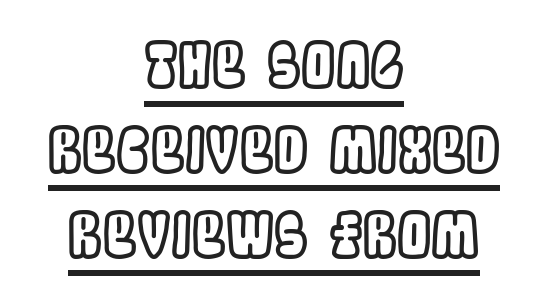
The image shows 61 px condensed type, upright; set centered, normal line spacing (1.39x), normal letter spacing, underlined; a large x-height.
